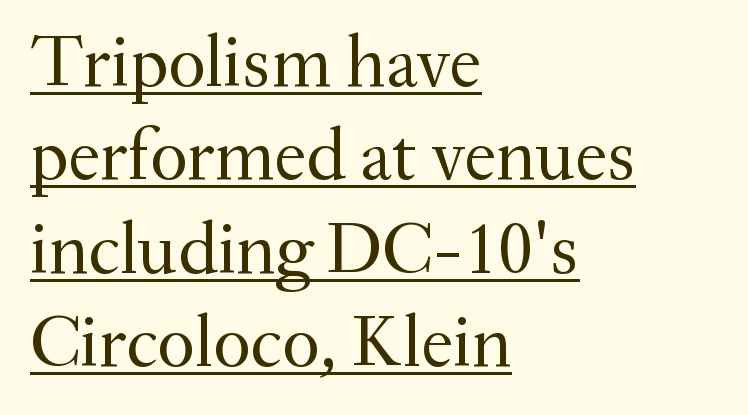
{"serif": "yes", "italic": "no", "bold": "no", "weight": "regular", "width": "normal", "stroke_contrast": "medium", "x_height": "small", "monospaced": "no", "underline": "yes", "align": "left", "line_spacing": "normal", "line_spacing_ratio": 1.28, "letter_spacing": "normal", "letter_spacing_em": 0.0, "glyph_px": 73}
